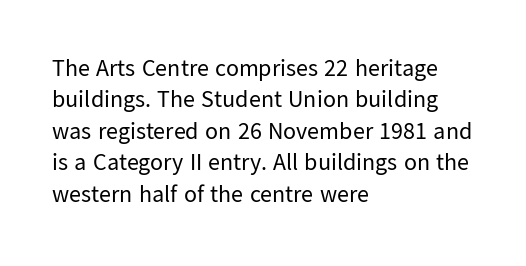
Q: Is the text bold? A: No.
Q: Is the text italic (slanted)? A: No, it is upright.
Q: Is the text underlined? A: No.
Q: How is the paragraph aligned? A: Left-aligned.
Q: Is the spacing between letters normal or unusually wide? A: Normal.
Q: Is the spacing between lines tight, normal or loose? A: Normal.
